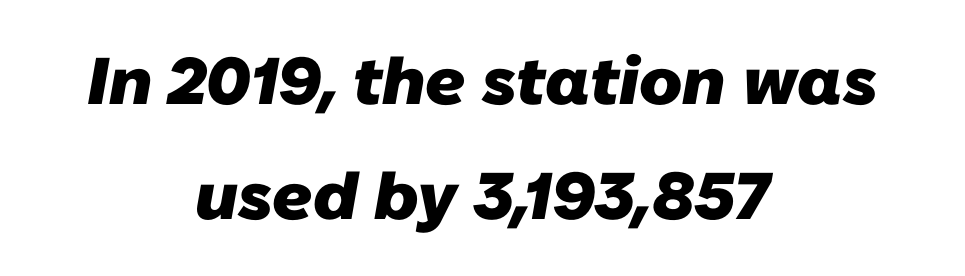
Q: Is the text bold? A: Yes.
Q: Is the typeface a serif or a sans-serif typeface? A: Sans-serif.
Q: Is the text underlined? A: No.
Q: How is the paragraph aligned? A: Centered.
Q: Is the spacing between letters normal or unusually wide? A: Normal.
Q: Width (condensed, normal, or wide)? A: Normal.
Q: Stroke contrast? A: Low.
Q: x-height? A: Medium.
Q: Monospaced? A: No.
